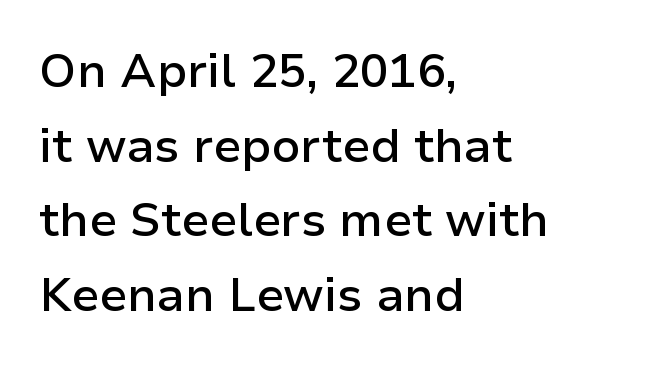
{"serif": "no", "italic": "no", "bold": "semi", "weight": "semibold", "width": "normal", "stroke_contrast": "low", "x_height": "medium", "monospaced": "no", "underline": "no", "align": "left", "line_spacing": "normal", "line_spacing_ratio": 1.59, "letter_spacing": "normal", "letter_spacing_em": 0.0, "glyph_px": 47}
